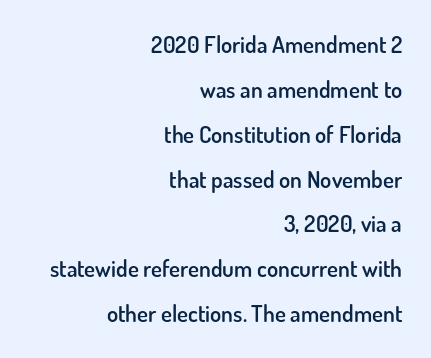
The image shows 23 px text type, upright; set right-aligned, loose line spacing (1.95x), normal letter spacing, not underlined.
